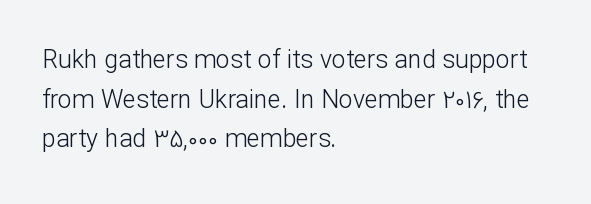
{"italic": "no", "bold": "no", "underline": "no", "align": "left", "line_spacing": "normal", "line_spacing_ratio": 1.59, "letter_spacing": "normal", "letter_spacing_em": 0.0, "glyph_px": 25}
